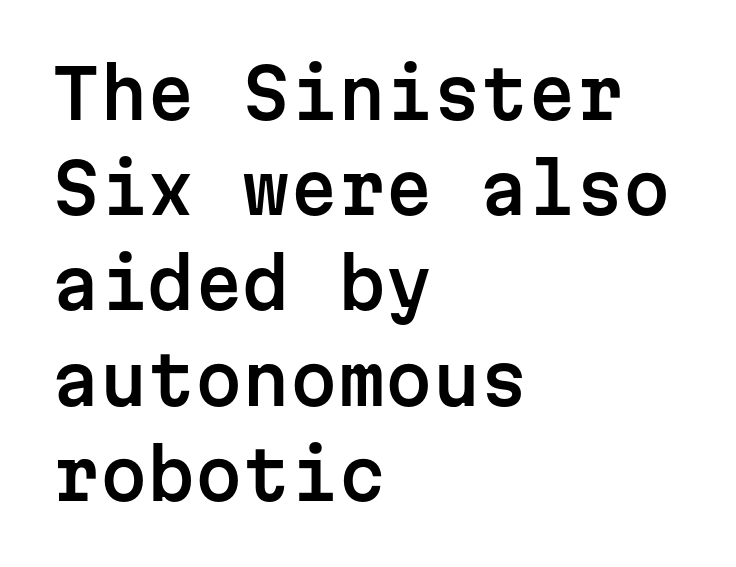
To sum up the face: it is a sans, with no serifs. The words here are not underlined. Designer's note — italics off, roman on. Alignment: flush left. What's the leading like? Ordinary, nothing unusual.
